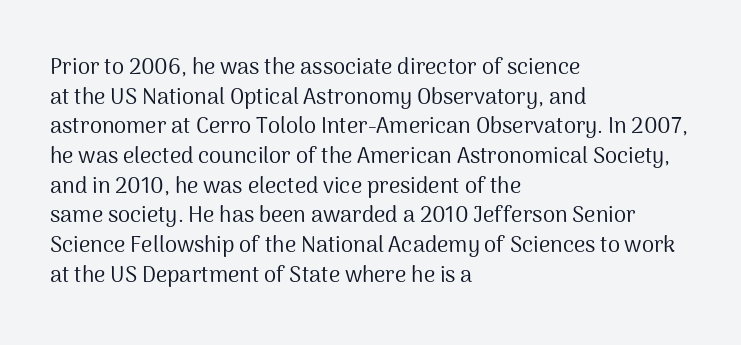
Q: Is the text bold? A: No.
Q: Is the text italic (slanted)? A: No, it is upright.
Q: Is the text underlined? A: No.
Q: How is the paragraph aligned? A: Left-aligned.
Q: Is the spacing between letters normal or unusually wide? A: Normal.
Q: Is the spacing between lines tight, normal or loose? A: Normal.
